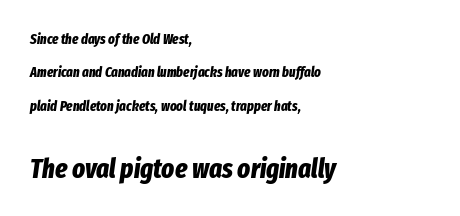
{"italic": "yes", "lean": "right", "slant_degrees": 8, "bold": "yes", "underline": "no", "align": "left", "line_spacing": "loose", "line_spacing_ratio": 2.38, "letter_spacing": "normal", "letter_spacing_em": 0.0, "larger_block": "second", "size_ratio": 1.93, "glyph_px": 27}
